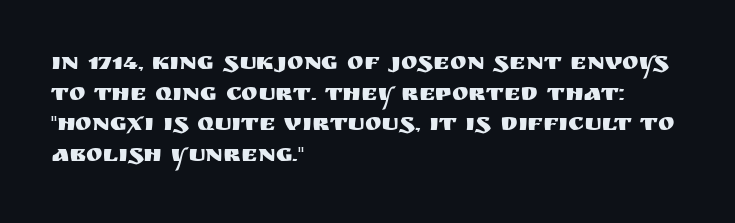
Which margin do the lines hug? The left one — the right edge is uneven. Bare-footed words on every line. Here the glyphs are tracked normally, forming tight word shapes. Does the lettering tilt? It doesn't — this is upright.
